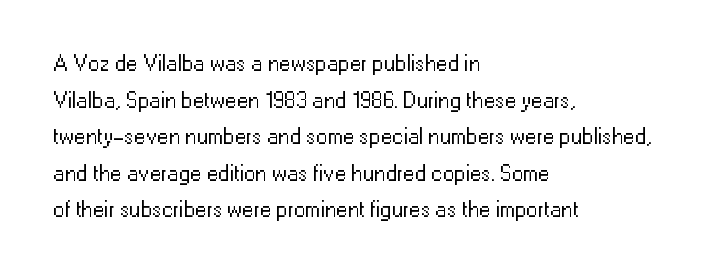
Notice how descenders clear the ascenders below comfortably — that's standard leading. Heft: none added — not bold. Posture: upright roman. The tracking reads as untouched default to a designer's eye. If you drew a ruler down the left edge, every line would touch it.
